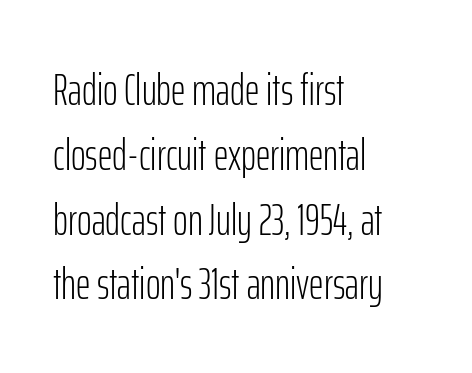
Q: Is the text bold? A: No.
Q: Is the text italic (slanted)? A: No, it is upright.
Q: Is the typeface a serif or a sans-serif typeface? A: Sans-serif.
Q: Is the text underlined? A: No.
Q: How is the paragraph aligned? A: Left-aligned.
Q: Is the spacing between letters normal or unusually wide? A: Normal.
Q: Is the spacing between lines tight, normal or loose? A: Normal.
Q: Width (condensed, normal, or wide)? A: Condensed.
Q: Stroke contrast? A: Low.
Q: x-height? A: Medium.
Q: Monospaced? A: No.
